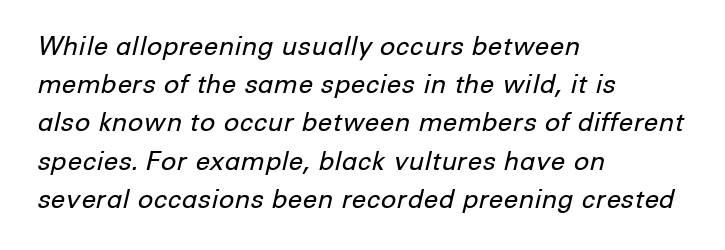
Q: Is the text bold? A: No.
Q: Is the text italic (slanted)? A: Yes, it leans right by about 12 degrees.
Q: Is the text underlined? A: No.
Q: How is the paragraph aligned? A: Left-aligned.
Q: Is the spacing between letters normal or unusually wide? A: Normal.
Q: Is the spacing between lines tight, normal or loose? A: Normal.
